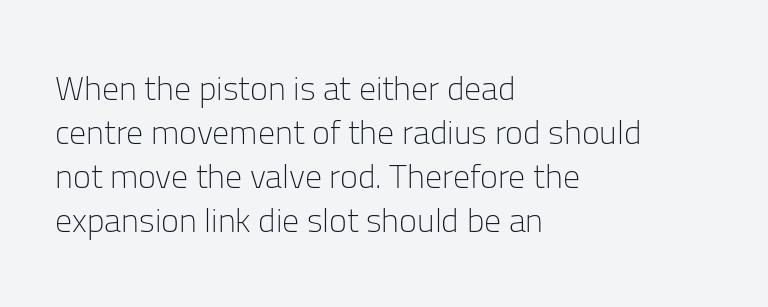
{"serif": "no", "italic": "no", "bold": "no", "weight": "light", "width": "normal", "stroke_contrast": "low", "x_height": "medium", "monospaced": "no", "underline": "no", "align": "left", "line_spacing": "normal", "line_spacing_ratio": 1.29, "letter_spacing": "normal", "letter_spacing_em": 0.0, "glyph_px": 34}
